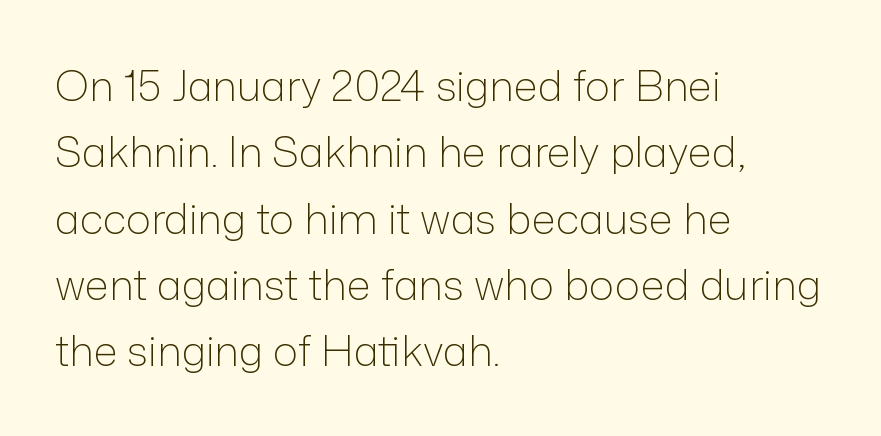
The image shows 42 px light sans-serif type, upright; set left-aligned, normal line spacing (1.58x), normal letter spacing, not underlined; low stroke contrast and a medium x-height.
